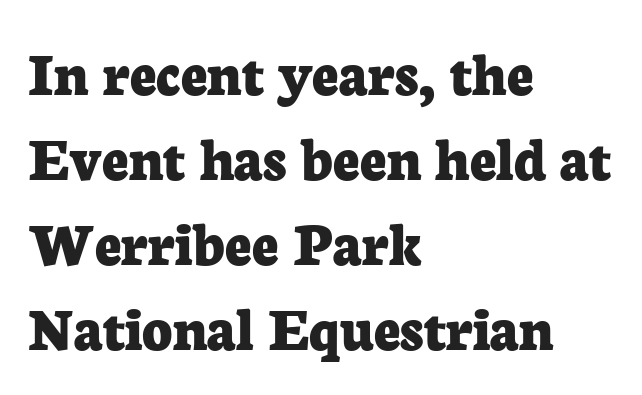
Q: Is the text bold? A: Yes.
Q: Is the text italic (slanted)? A: No, it is upright.
Q: Is the typeface a serif or a sans-serif typeface? A: Serif.
Q: Is the text underlined? A: No.
Q: How is the paragraph aligned? A: Left-aligned.
Q: Is the spacing between letters normal or unusually wide? A: Normal.
Q: Is the spacing between lines tight, normal or loose? A: Normal.
Q: Width (condensed, normal, or wide)? A: Normal.
Q: Stroke contrast? A: Low.
Q: x-height? A: Medium.
Q: Monospaced? A: No.
